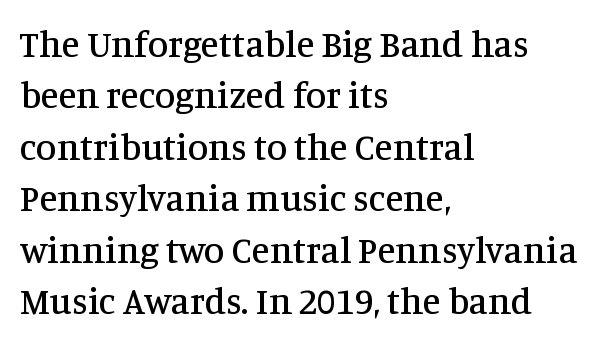
The image shows 37 px serif type, upright; set left-aligned, normal line spacing (1.39x), normal letter spacing, not underlined; medium stroke contrast and a large x-height.
